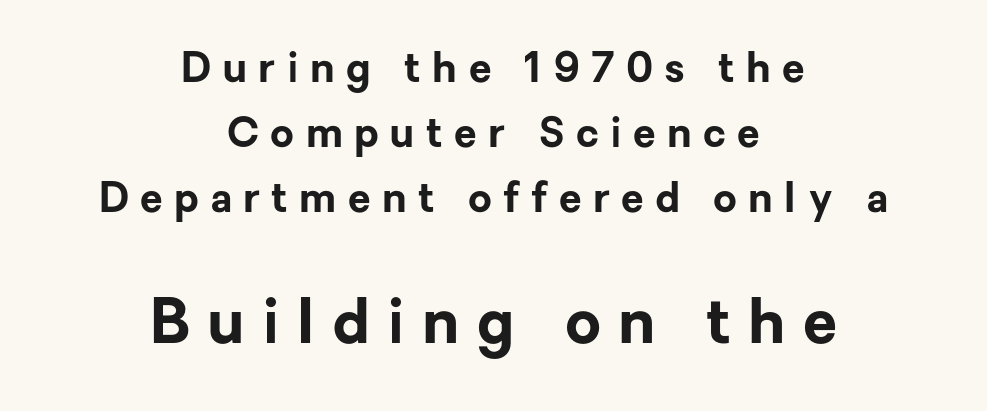
The image shows 62 px bold sans-serif type, upright; set centered, normal line spacing (1.59x), unusually wide letter spacing (+0.28 em), not underlined; the second (bottom) block is 1.51x larger; low stroke contrast and a medium x-height.
